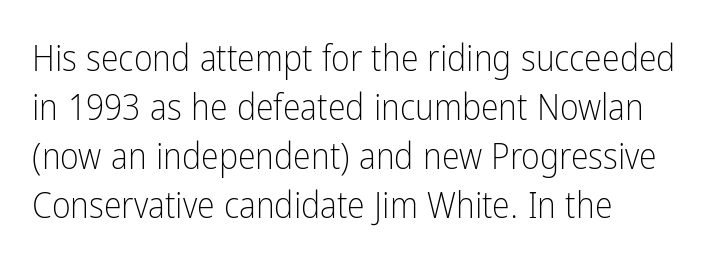
{"serif": "no", "italic": "no", "bold": "no", "weight": "light", "width": "condensed", "stroke_contrast": "low", "x_height": "medium", "monospaced": "no", "underline": "no", "align": "left", "line_spacing": "normal", "line_spacing_ratio": 1.36, "letter_spacing": "normal", "letter_spacing_em": 0.0, "glyph_px": 36}
